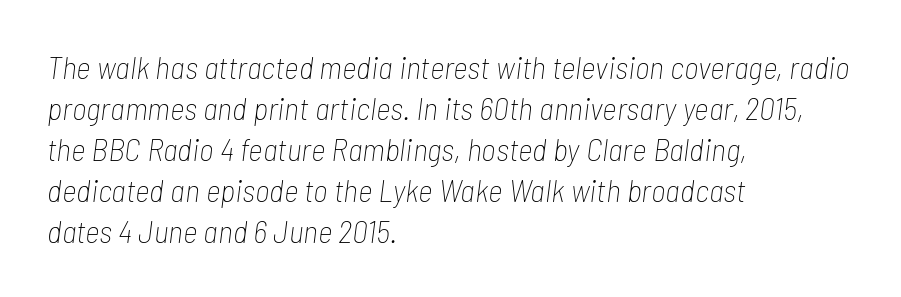
Line spacing here is normal. Does extra space separate the letters? No, they use regular spacing. Character widths vary here, with narrow letters taking less room than wide ones. It's the slanting kind of type.
